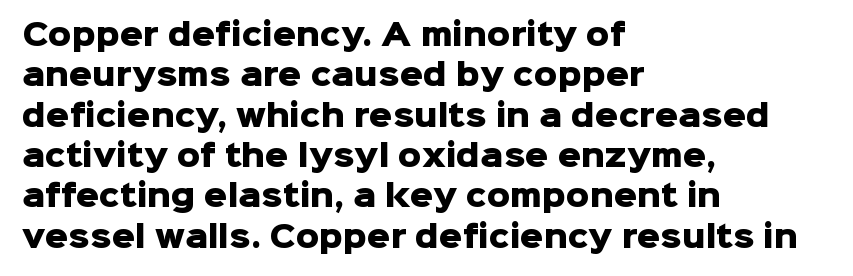
Tall strokes in this sample are plumb rather than angled. Do the characters align in a grid? No, the font is proportional. In terms of leading, this rendering sits right in the middle. Check under the words: just untouched page.
